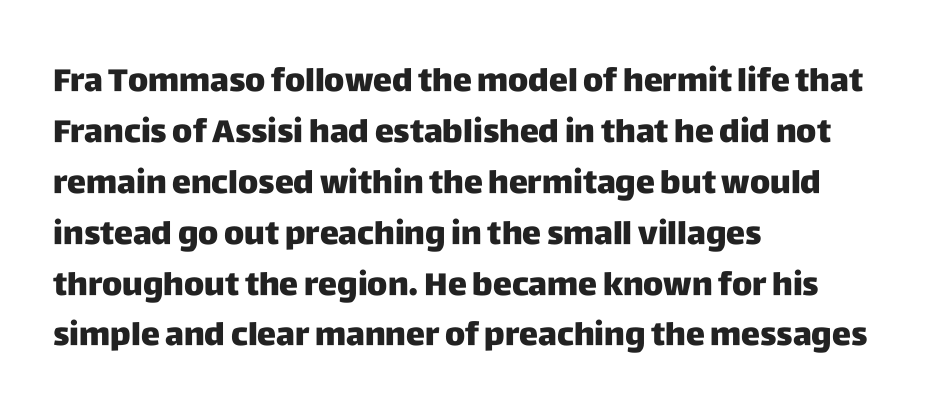
{"serif": "no", "italic": "no", "width": "normal", "stroke_contrast": "low", "x_height": "large", "monospaced": "no", "underline": "no", "align": "left", "line_spacing": "normal", "line_spacing_ratio": 1.59, "letter_spacing": "normal", "letter_spacing_em": 0.0, "glyph_px": 32}
